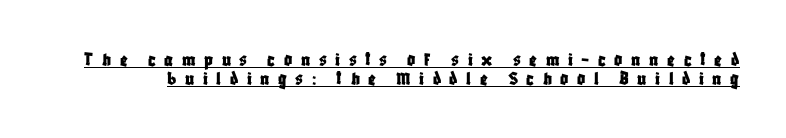
The designer dialed line spacing down below the default. This sample carries an underscore along the baseline area. This rendering widens character spacing well past its baseline value. Does the lettering tilt? It doesn't — this is upright.
